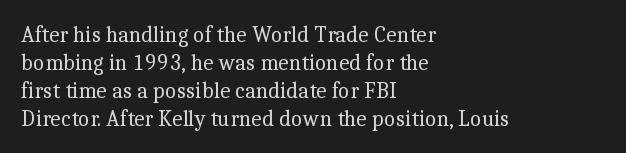
{"italic": "no", "bold": "no", "underline": "no", "align": "left", "line_spacing": "normal", "line_spacing_ratio": 1.28, "letter_spacing": "normal", "letter_spacing_em": 0.0, "glyph_px": 22}
